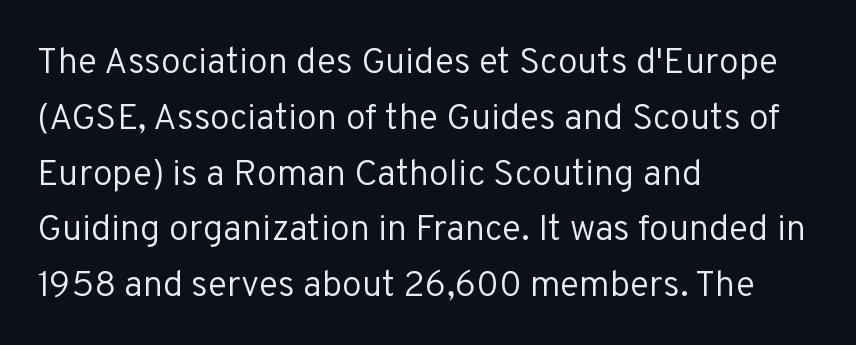
Each row of text sits above clean, open space. Vertically, the passage feels balanced, rows spaced as you'd expect. The letters carry no serifs — their stems end cleanly without finishing strokes. Left-aligned paragraph, ragged on the right. The specimen reads as upright at a glance.
